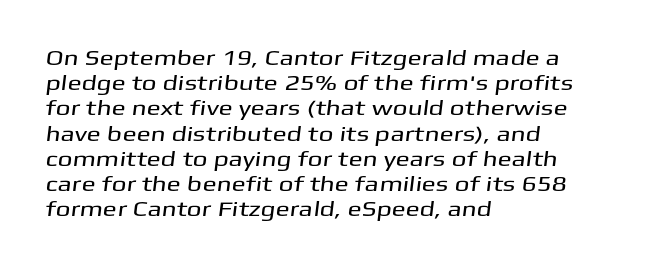
Q: Is the text underlined? A: No.
Q: How is the paragraph aligned? A: Left-aligned.
Q: Is the spacing between letters normal or unusually wide? A: Normal.
